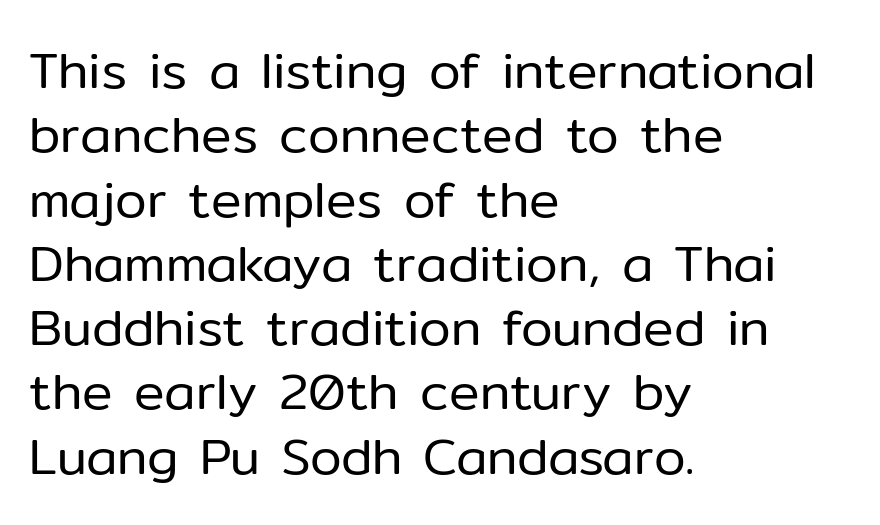
{"serif": "no", "italic": "no", "bold": "no", "weight": "regular", "width": "normal", "stroke_contrast": "low", "x_height": "medium", "monospaced": "no", "underline": "no", "align": "left", "line_spacing": "normal", "line_spacing_ratio": 1.26, "letter_spacing": "normal", "letter_spacing_em": 0.0, "glyph_px": 51}
